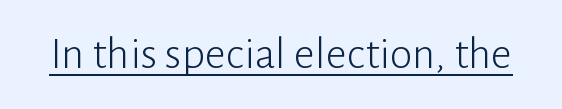
{"serif": "no", "italic": "no", "bold": "no", "weight": "light", "width": "normal", "stroke_contrast": "low", "x_height": "medium", "monospaced": "no", "underline": "yes", "letter_spacing": "normal", "letter_spacing_em": 0.0, "glyph_px": 46}
